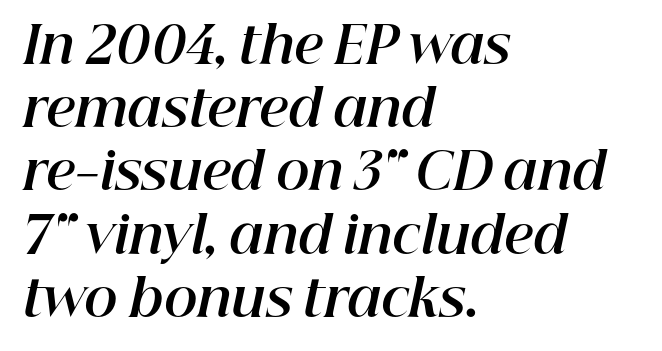
Glance below the letters and you will spot only blank space. There is no visible air inserted between adjacent glyphs. Each letter keeps its own natural width here, so spacing adapts to shape. Bold? Absolutely — the strokes are thick and heavy. The setting favours the left margin, as ordinary paragraphs usually do.
